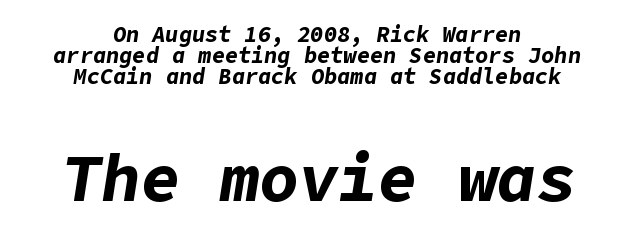
In this sample the second text group is rendered at the bigger scale. Nobody touched the tracking dial on this one. The face used here has the dense, thick strokes of a bold. Vertically, the passage feels compressed, each row crowding the next. Only glyphs here, with clear space below each row. Neither beginnings nor endings align; midpoints do.
